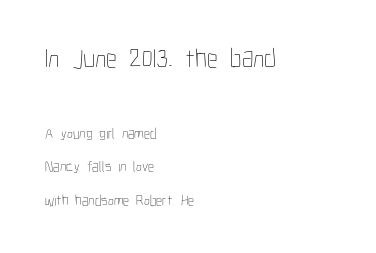
The image shows 27 px text type, upright; set left-aligned, loose line spacing (2.21x), normal letter spacing, not underlined; the first (top) block is 1.8x larger.
